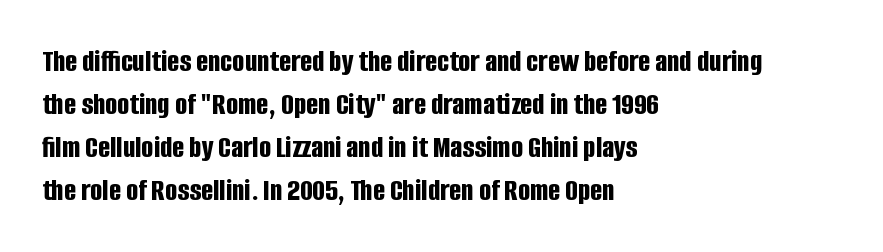
{"serif": "no", "italic": "no", "bold": "yes", "weight": "bold", "width": "condensed", "stroke_contrast": "low", "x_height": "large", "monospaced": "no", "underline": "no", "align": "left", "line_spacing": "normal", "line_spacing_ratio": 1.34, "letter_spacing": "normal", "letter_spacing_em": 0.0, "glyph_px": 32}
